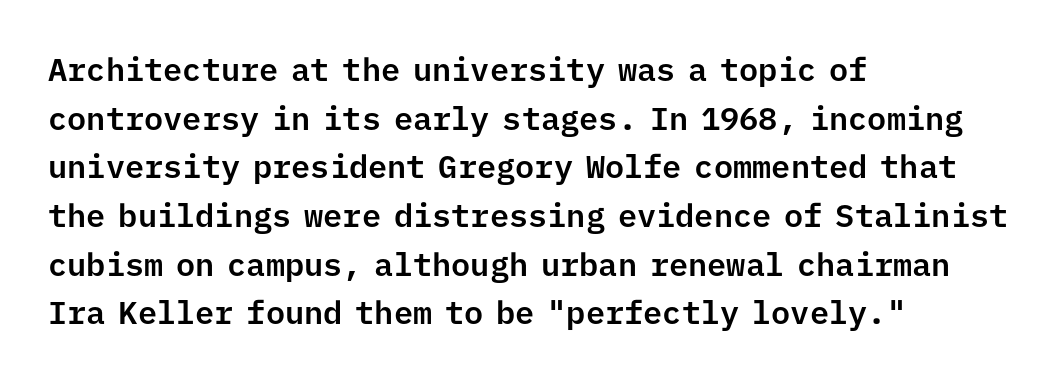
The image shows 32 px sans-serif type, upright, monospaced; set left-aligned, normal line spacing (1.52x), normal letter spacing, not underlined; low stroke contrast and a medium x-height.
